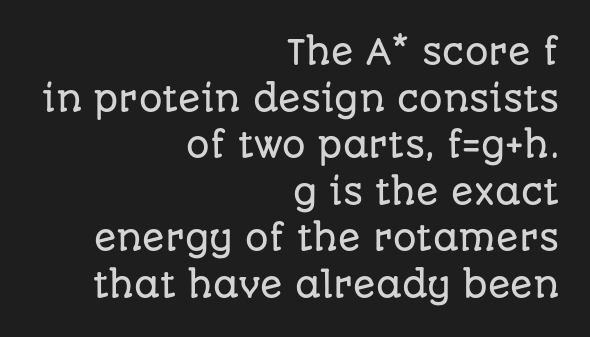
Spacing verdict: proportional, widths tailored to each character. You can tell it's not italic because the verticals are truly vertical. Any mark beneath the type? The region is blank. The horizontal fit of the characters is conventional and even. Type style note: lacks serifs. Students, observe: this is what conventionally led text looks like.
